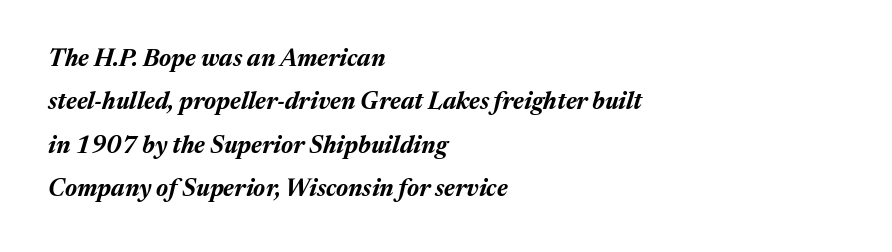
{"italic": "yes", "lean": "right", "slant_degrees": 17, "bold": "yes", "underline": "no", "align": "left", "line_spacing_ratio": 1.81, "letter_spacing": "normal", "letter_spacing_em": 0.0, "glyph_px": 24}
